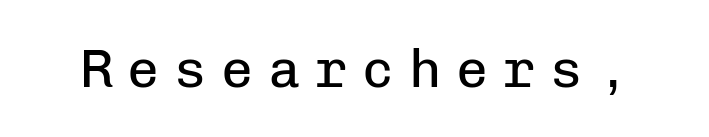
Q: Is the text bold? A: No.
Q: Is the text italic (slanted)? A: No, it is upright.
Q: Is the typeface a serif or a sans-serif typeface? A: Sans-serif.
Q: Is the text underlined? A: No.
Q: Is the spacing between letters normal or unusually wide? A: Unusually wide.
Q: Width (condensed, normal, or wide)? A: Normal.
Q: Stroke contrast? A: Low.
Q: x-height? A: Medium.
Q: Monospaced? A: Yes.
